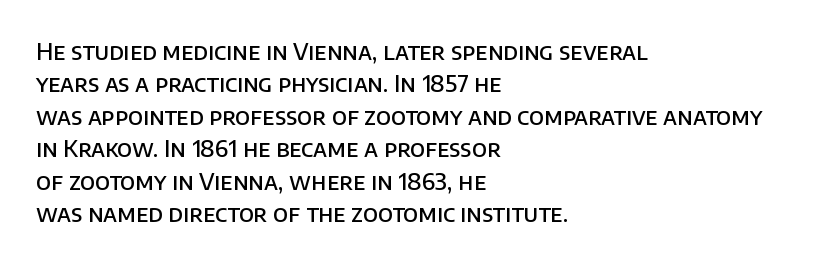
The image shows 23 px text type, upright; set left-aligned, normal line spacing (1.41x), normal letter spacing, not underlined.
